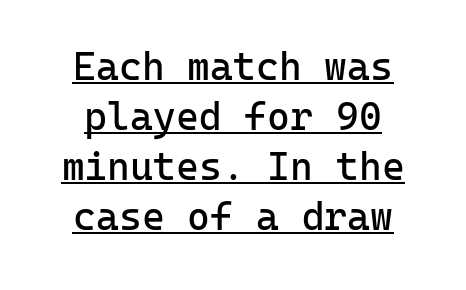
Caption: face not bold, strokes unweighted. Think of a typewriter: that constant character pitch is what you see here. Honestly, the letter spacing is just normal — you wouldn't notice it. Classification — sans serif. What decoration does the sample have? An underline.
